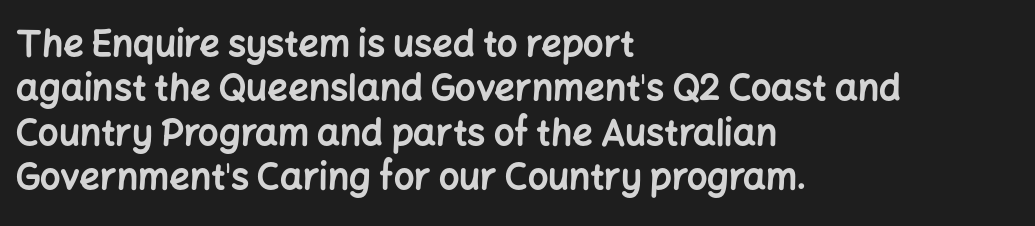
{"serif": "no", "italic": "no", "bold": "yes", "weight": "bold", "width": "normal", "stroke_contrast": "low", "x_height": "medium", "monospaced": "no", "underline": "no", "align": "left", "line_spacing_ratio": 1.23, "letter_spacing": "normal", "letter_spacing_em": 0.0, "glyph_px": 36}
